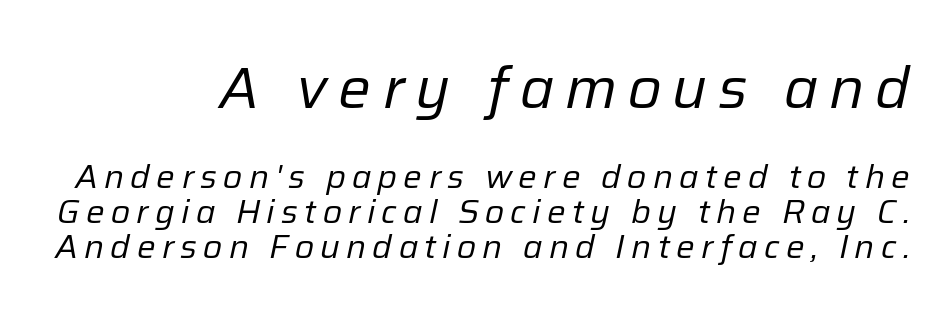
The image shows 58 px regular-weight type, italic (leaning right); set tight line spacing (1.06x), not underlined; the first (top) block is 1.76x larger; low stroke contrast and a medium x-height.
